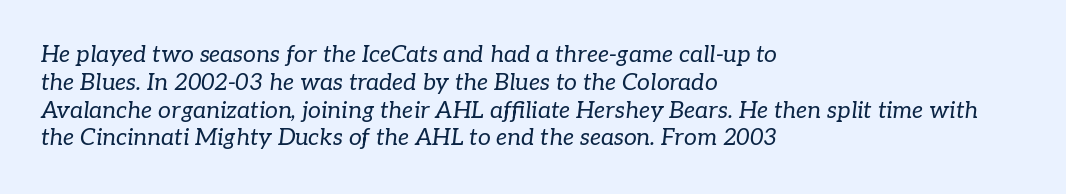
The image shows 23 px text type, italic (leaning right); set left-aligned, line spacing 1.21x, normal letter spacing, not underlined.
